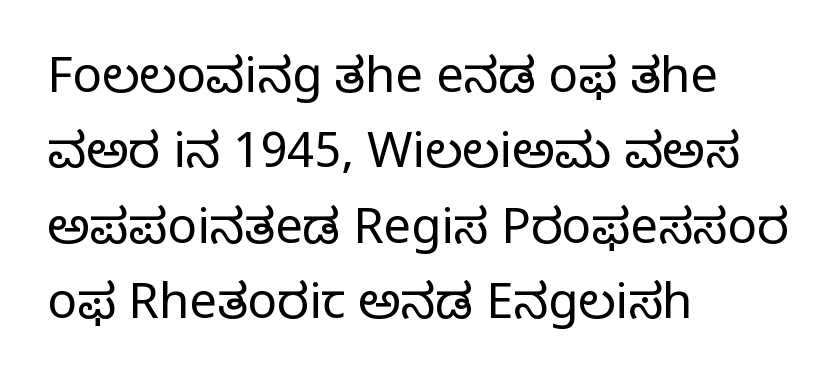
The image shows 49 px regular-weight serif type, upright; set left-aligned, normal line spacing (1.54x), normal letter spacing, not underlined; low stroke contrast and a large x-height.
